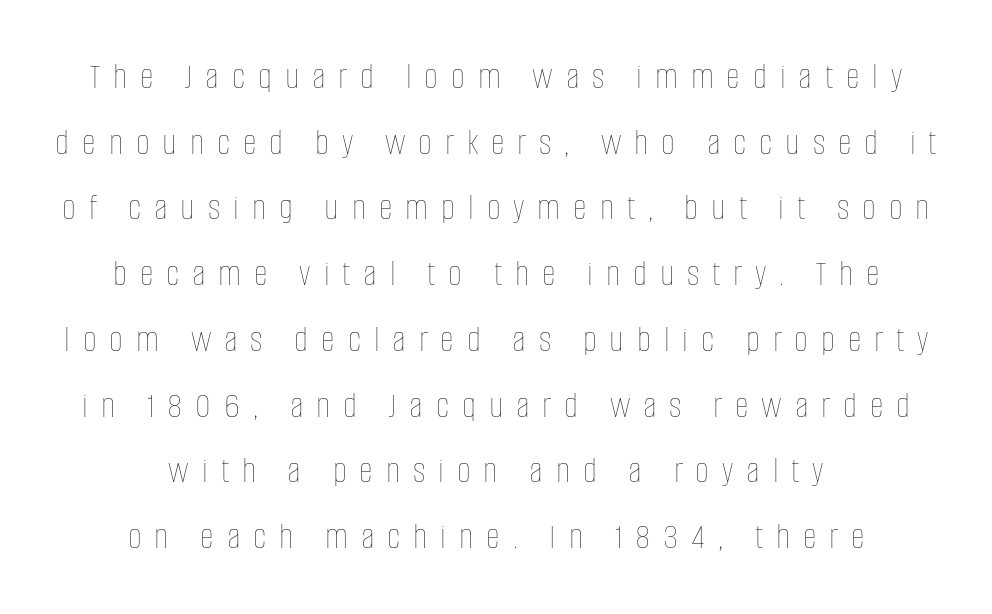
A quiet, ordinary-to-light weight characterises the typeface. Ordinary non-slanted type is in use. Descender tails drop into unmarked territory. Is this a fixed-width face? No — the glyphs have proportional, varying widths.
